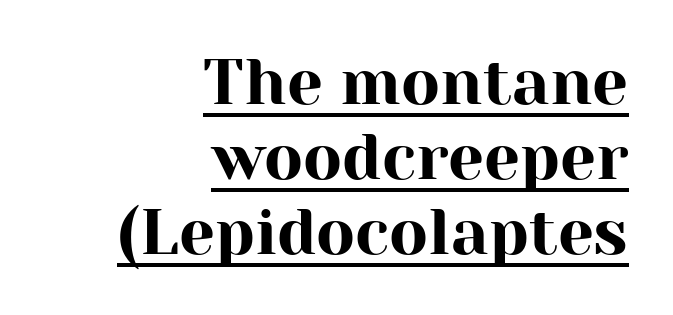
The image shows 64 px serif type, upright; set right-aligned, line spacing 1.17x, normal letter spacing, underlined; high stroke contrast and a medium x-height.
